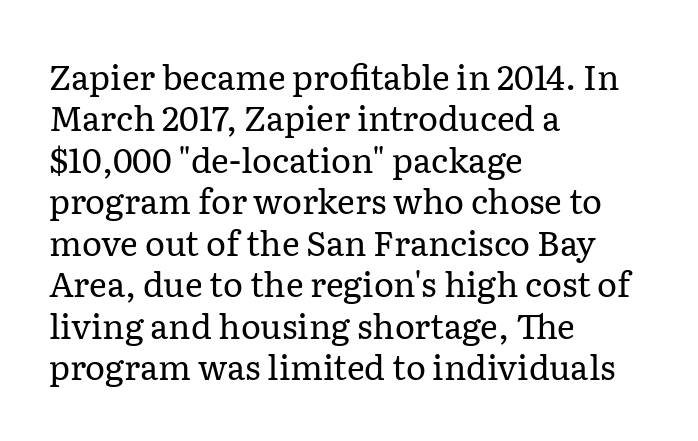
Q: Is the text bold? A: No.
Q: Is the text italic (slanted)? A: No, it is upright.
Q: Is the typeface a serif or a sans-serif typeface? A: Serif.
Q: Is the text underlined? A: No.
Q: How is the paragraph aligned? A: Left-aligned.
Q: Is the spacing between letters normal or unusually wide? A: Normal.
Q: Width (condensed, normal, or wide)? A: Normal.
Q: Stroke contrast? A: Low.
Q: x-height? A: Medium.
Q: Monospaced? A: No.
